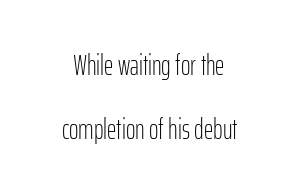
{"serif": "no", "italic": "no", "bold": "no", "weight": "light", "width": "condensed", "stroke_contrast": "low", "x_height": "medium", "monospaced": "no", "underline": "no", "align": "center", "line_spacing": "loose", "line_spacing_ratio": 2.2, "letter_spacing": "normal", "letter_spacing_em": 0.0, "glyph_px": 29}
